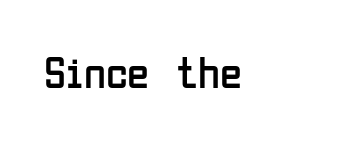
Bold? No — there's no thickening of the strokes. Decoration check: the copy has no underline. Looks like regular typesetting: each glyph gets only the width it needs. Words appear dense and cohesive because spacing is normal. The rendering shows plain stroke endings on the letterforms — a sans-serif design.
